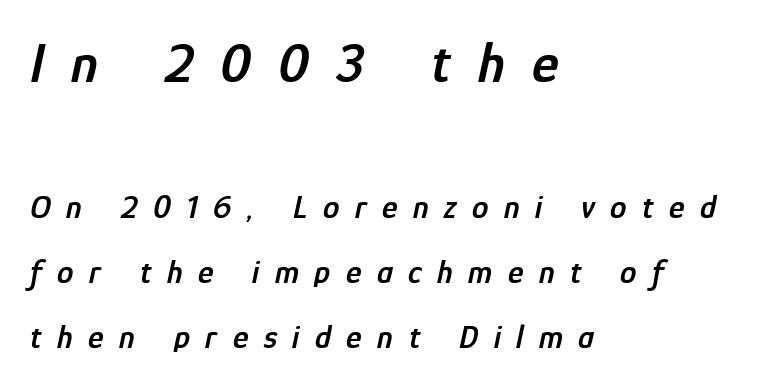
Does the leading feel generous? Absolutely, it's lavish. The face used here is proportionally spaced, like ordinary book or web type. The emphasis by scale lands on block number one, above. Caption: semibold face, moderately heavy strokes.
